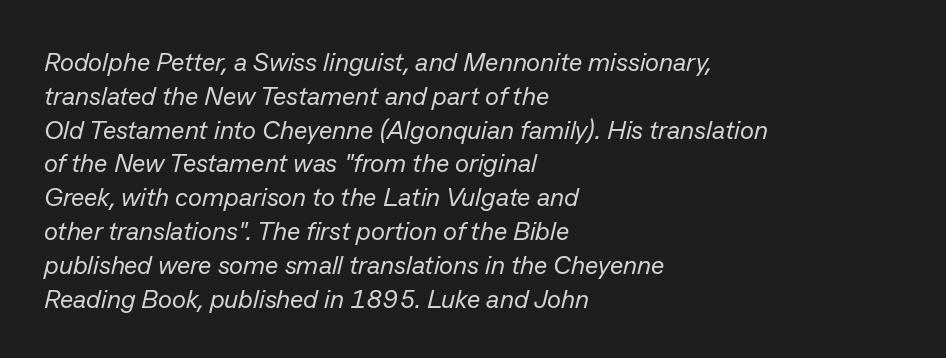
Q: Is the text bold? A: No.
Q: Is the text italic (slanted)? A: Yes, it leans right by about 13 degrees.
Q: Is the text underlined? A: No.
Q: How is the paragraph aligned? A: Left-aligned.
Q: Is the spacing between letters normal or unusually wide? A: Normal.
Q: Is the spacing between lines tight, normal or loose? A: Normal.
